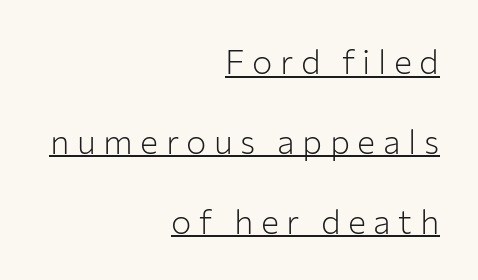
The image shows 34 px light sans-serif type, upright; set right-aligned, loose line spacing (2.35x), unusually wide letter spacing (+0.22 em), underlined; low stroke contrast and a medium x-height.
